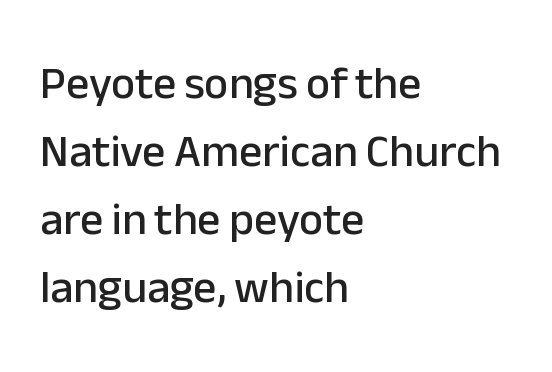
Vertical spacing — default. The letters carry no serifs — their stems end cleanly without finishing strokes. Typeset ragged right — the left edge is the straight one. Character widths vary here, with narrow letters taking less room than wide ones.
